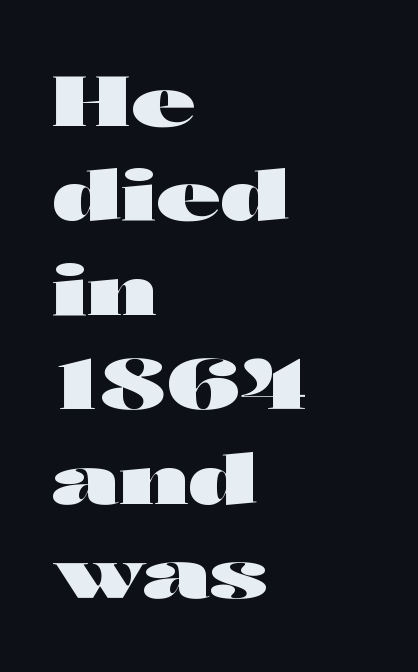
{"italic": "no", "bold": "yes", "weight": "heavy", "width": "wide", "stroke_contrast": "high", "x_height": "medium", "monospaced": "no", "underline": "no", "align": "left", "line_spacing": "normal", "line_spacing_ratio": 1.35, "letter_spacing": "normal", "letter_spacing_em": 0.0, "glyph_px": 70}
